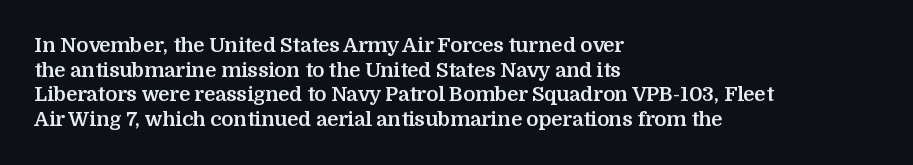
The foot of each line stays bare and open. The letters are bold, with thick, heavy strokes. The letters stand straight up with perfectly vertical stems. Compared with typical body copy, the letter spacing here is the same. These lines stack with their left ends in a neat column.
